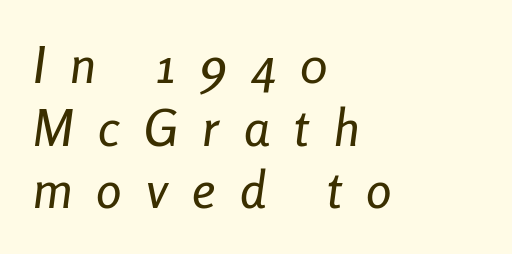
Q: Is the text italic (slanted)? A: Yes, it leans right by about 8 degrees.
Q: Is the text underlined? A: No.
Q: How is the paragraph aligned? A: Left-aligned.
Q: Is the spacing between letters normal or unusually wide? A: Unusually wide.
Q: Width (condensed, normal, or wide)? A: Condensed.
Q: Stroke contrast? A: Low.
Q: x-height? A: Medium.
Q: Monospaced? A: No.
